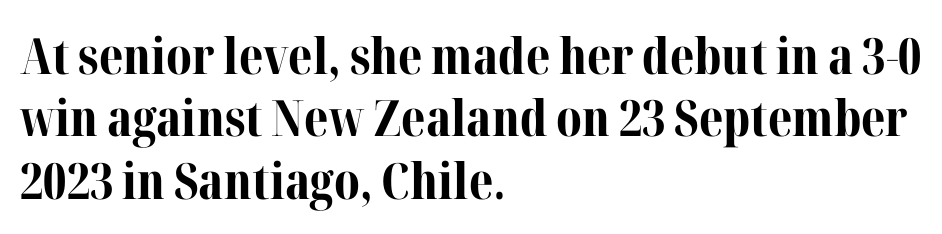
{"serif": "yes", "italic": "no", "bold": "yes", "weight": "bold", "width": "normal", "stroke_contrast": "medium", "x_height": "medium", "monospaced": "no", "underline": "no", "align": "left", "line_spacing": "normal", "line_spacing_ratio": 1.25, "letter_spacing": "normal", "letter_spacing_em": 0.0, "glyph_px": 50}
